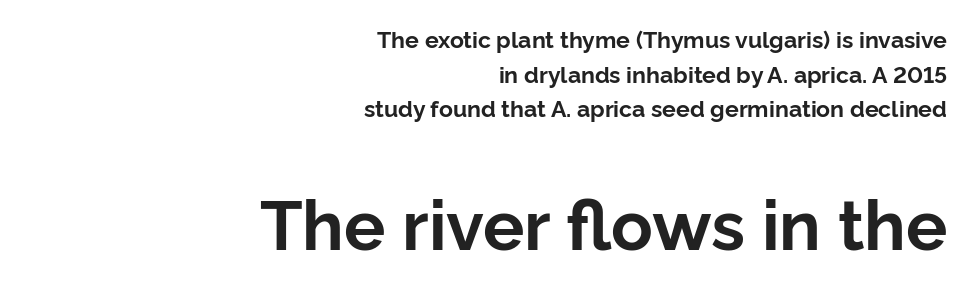
The image shows 69 px bold sans-serif type, upright; set right-aligned, normal line spacing (1.51x), normal letter spacing, not underlined; the second (bottom) block is 3.0x larger; low stroke contrast and a medium x-height.
